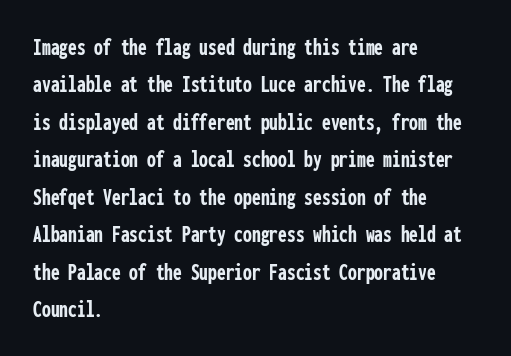
Baseline-to-baseline distance is the conventional proportion of letter height. The typesetter chose a ragged-right arrangement here. The zone under the glyphs is completely vacant. Typesetter's note: full bold, strokes at maximum text heaviness. In terms of posture, this sample is upright. The horizontal fit of the characters is conventional and even.
